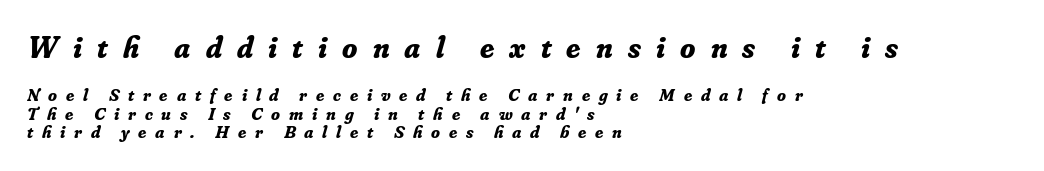
Q: Is the text bold? A: Yes.
Q: Is the text italic (slanted)? A: Yes, it leans right by about 16 degrees.
Q: Is the typeface a serif or a sans-serif typeface? A: Serif.
Q: Is the text underlined? A: No.
Q: How is the paragraph aligned? A: Left-aligned.
Q: Is the spacing between letters normal or unusually wide? A: Unusually wide.
Q: Is the spacing between lines tight, normal or loose? A: Tight.
Q: Which block of text is set in a larger size, the first (top) or the second (bottom)? A: The first (top) one.
Q: Width (condensed, normal, or wide)? A: Normal.
Q: Stroke contrast? A: Low.
Q: x-height? A: Small.
Q: Monospaced? A: No.
